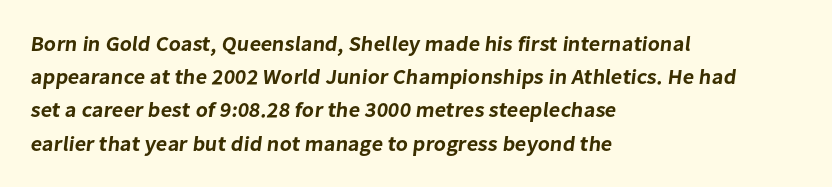
The image shows 21 px text type; set left-aligned, normal line spacing (1.58x), normal letter spacing, not underlined.
